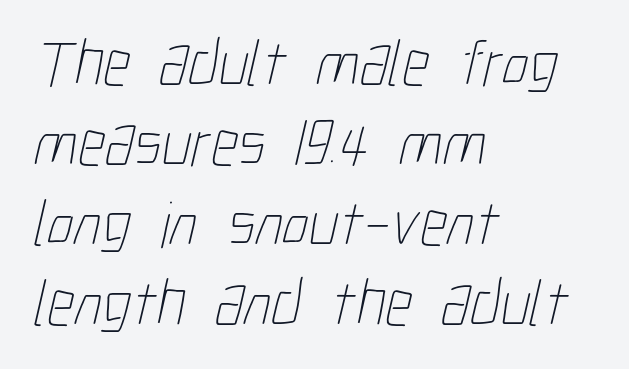
Clear beneath every line of the passage. The typeface has the unassuming heft of standard copy or less. This rendering uses left alignment, leaving the right contour irregular. There is no visible air inserted between adjacent glyphs. Is this a fixed-width face? No — the glyphs have proportional, varying widths.
